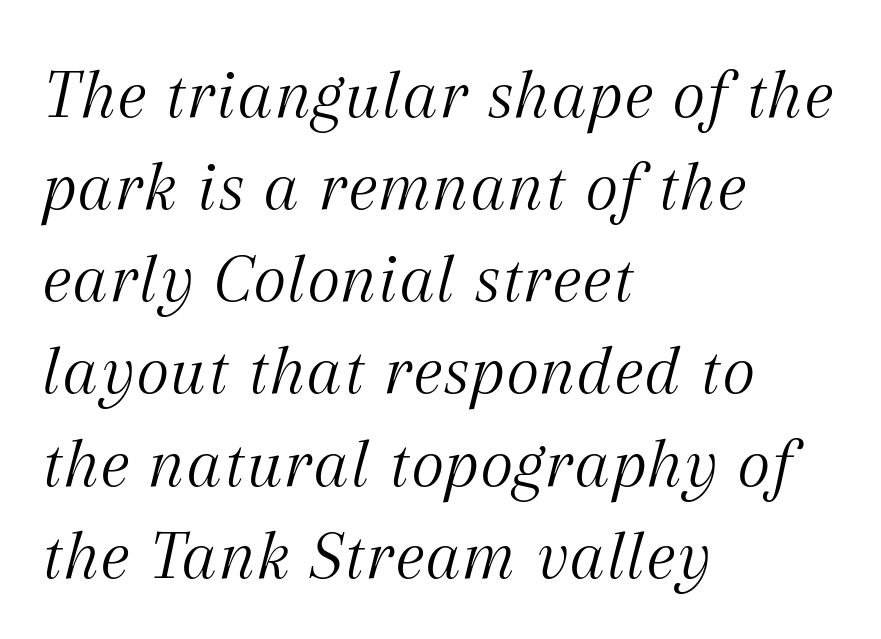
{"serif": "yes", "italic": "yes", "lean": "right", "slant_degrees": 12, "bold": "no", "weight": "light", "width": "normal", "stroke_contrast": "medium", "x_height": "medium", "monospaced": "no", "underline": "no", "align": "left", "line_spacing": "normal", "line_spacing_ratio": 1.28, "letter_spacing": "normal", "letter_spacing_em": 0.0, "glyph_px": 72}
